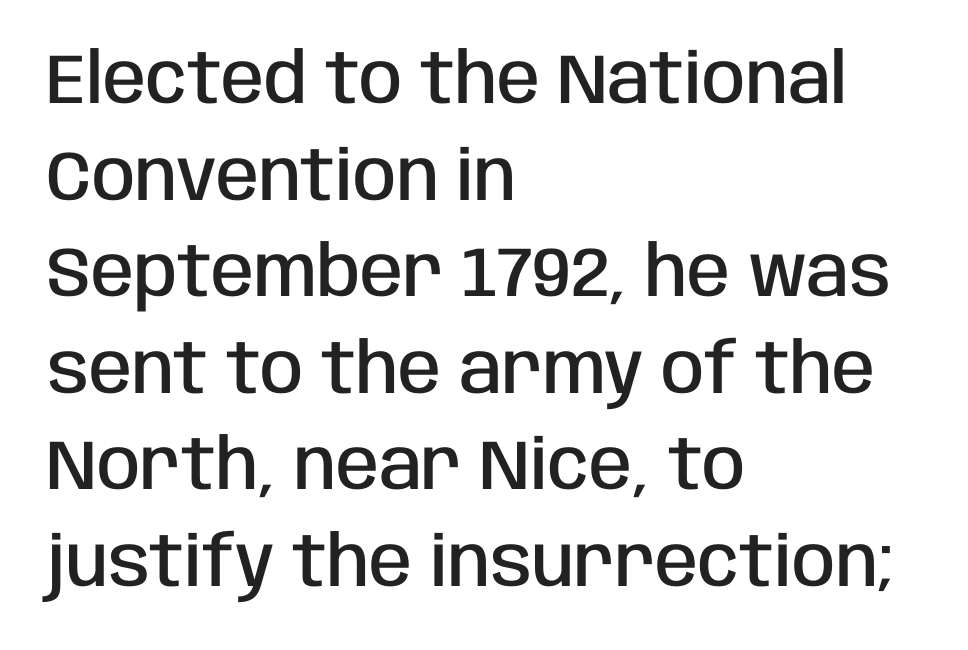
{"serif": "no", "italic": "no", "bold": "semi", "weight": "semibold", "width": "condensed", "stroke_contrast": "low", "x_height": "large", "monospaced": "no", "underline": "no", "align": "left", "line_spacing": "normal", "line_spacing_ratio": 1.38, "letter_spacing": "normal", "letter_spacing_em": 0.0, "glyph_px": 70}
